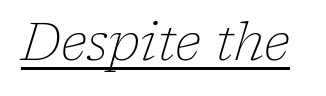
Underline: present. Note: serifs present on the glyphs. This sample uses an oblique cut, with every glyph tilted off the vertical. How are the letters spaced? Ordinarily, with no added tracking.
